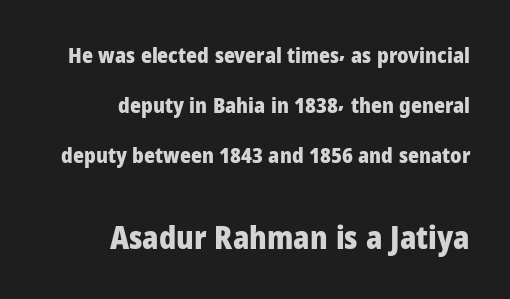
{"serif": "no", "italic": "no", "bold": "yes", "weight": "heavy", "width": "normal", "stroke_contrast": "low", "x_height": "medium", "monospaced": "no", "underline": "no", "align": "right", "line_spacing": "loose", "line_spacing_ratio": 2.38, "letter_spacing": "normal", "letter_spacing_em": 0.0, "larger_block": "second", "size_ratio": 1.48, "glyph_px": 31}
